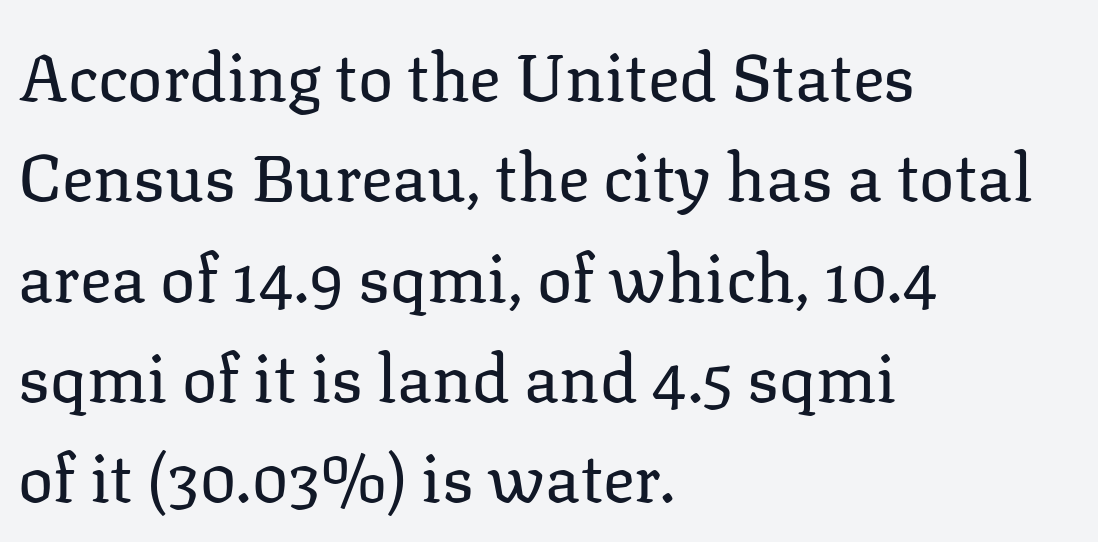
The words here are not underlined. The typography opts for an upright posture over an oblique one. Regarding serifs, this sample has them. The compositor pushed each line to the left boundary.
